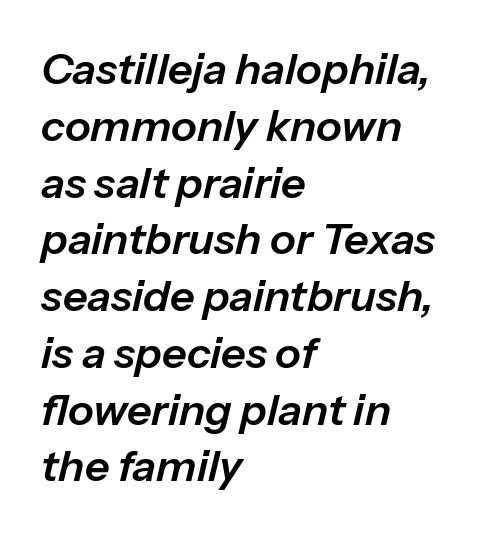
Glance below the letters and you will spot only blank space. Interline gaps are of average width in this sample. These lines are rendered in a variable-pitch font. No extra tracking has been applied to these lines.
